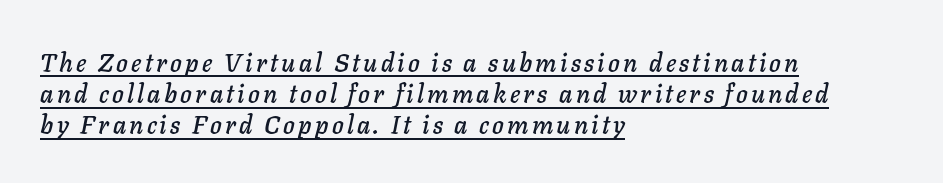
The words here are underlined. Line beginnings align vertically; line endings do not. Regarding leading, the lines here are spaced in the standard way. The passage shown leans; its letterforms are oblique.
